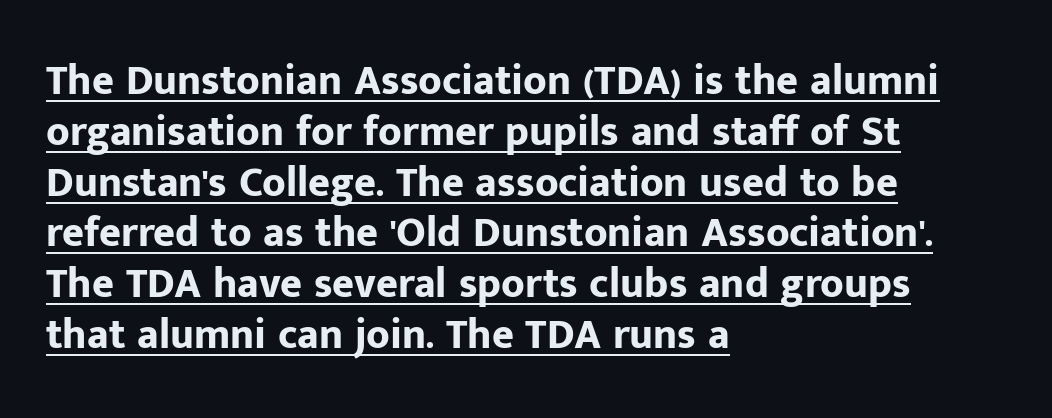
The image shows 42 px bold sans-serif type, upright; set left-aligned, line spacing 1.21x, normal letter spacing, underlined; low stroke contrast and a medium x-height.
